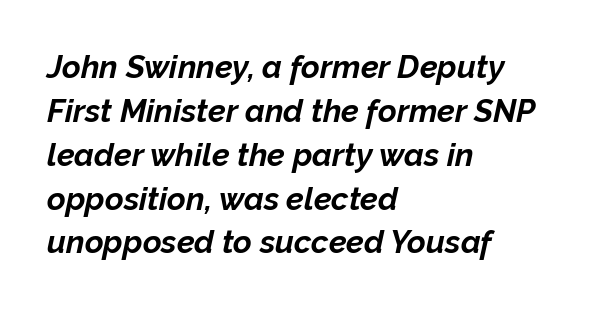
Check under the words: just untouched page. In CSS terms this would be text-align: left. A typesetter would call this zero additional tracking. Leading: standard.
